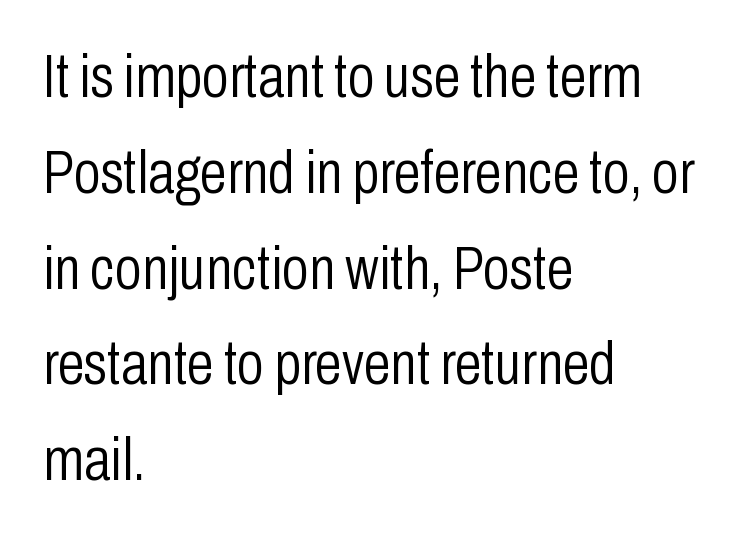
The space directly below the letters is spotless. What kind of face is this? One without serifs — a sans. Style check: upright. Proportional: the letters do not fall into vertical columns. Leftover space on each line is placed entirely after the last word. Stroke mass is kept to a normal reading level or below.
